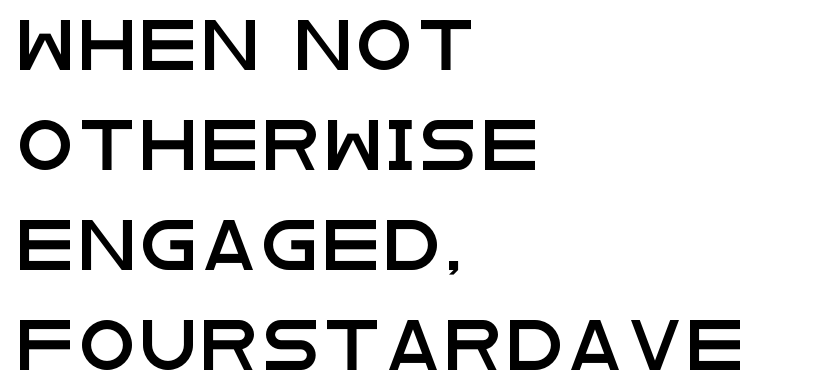
{"serif": "no", "italic": "no", "width": "wide", "stroke_contrast": "low", "x_height": "large", "monospaced": "no", "underline": "no", "align": "left", "line_spacing": "loose", "line_spacing_ratio": 2.0, "glyph_px": 50}
